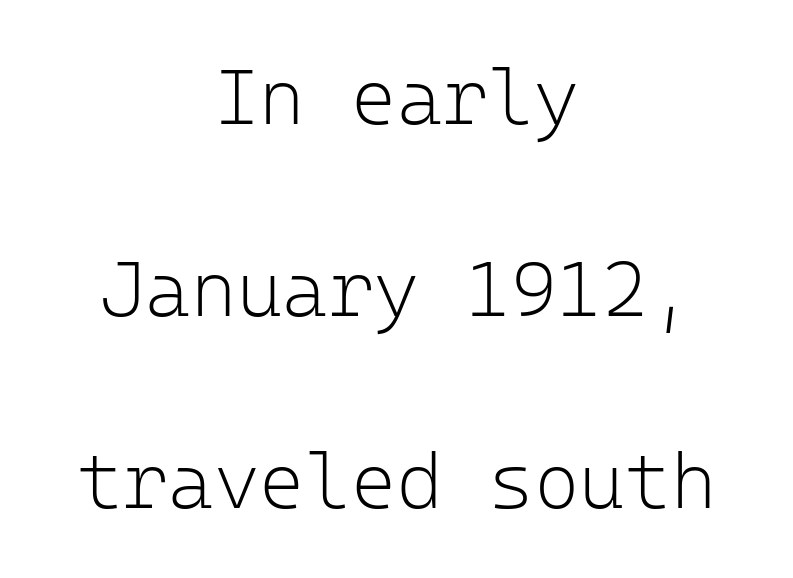
{"serif": "no", "italic": "no", "bold": "no", "weight": "light", "width": "normal", "stroke_contrast": "low", "x_height": "medium", "monospaced": "yes", "underline": "no", "align": "center", "line_spacing": "loose", "line_spacing_ratio": 2.46, "letter_spacing": "normal", "letter_spacing_em": 0.0, "glyph_px": 78}
